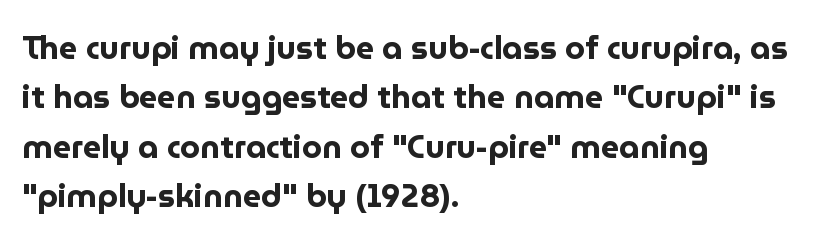
{"serif": "no", "italic": "no", "bold": "yes", "weight": "bold", "width": "normal", "stroke_contrast": "low", "x_height": "medium", "monospaced": "no", "underline": "no", "align": "left", "line_spacing": "normal", "line_spacing_ratio": 1.54, "letter_spacing": "normal", "letter_spacing_em": 0.0, "glyph_px": 32}
